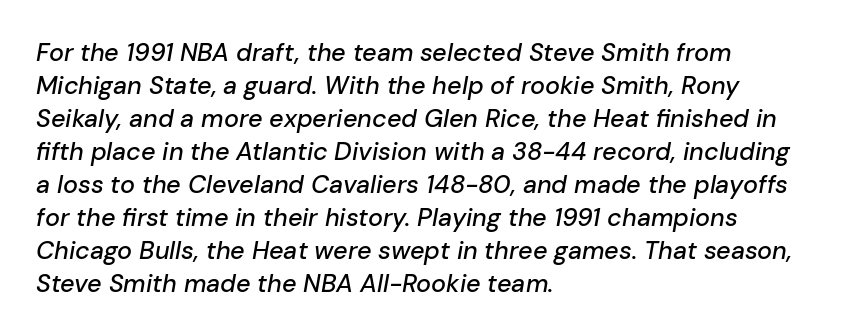
Emphasis-style slanted type is in use. Words float on clear page, feet unadorned. Caption: standard tracking, unaltered. The text block is weighted toward the left margin, trailing off unevenly rightward.
